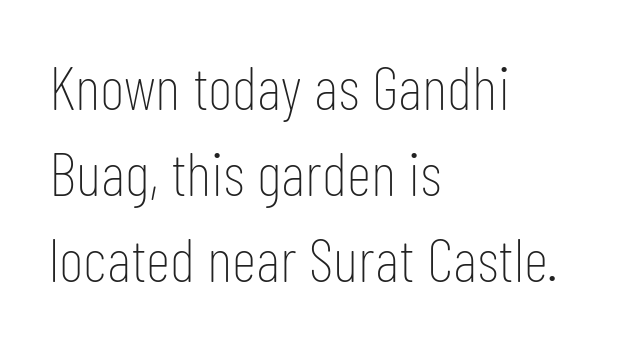
{"serif": "no", "italic": "no", "bold": "no", "weight": "thin", "width": "condensed", "stroke_contrast": "low", "x_height": "medium", "monospaced": "no", "underline": "no", "align": "left", "line_spacing": "normal", "line_spacing_ratio": 1.41, "letter_spacing": "normal", "letter_spacing_em": 0.0, "glyph_px": 61}
